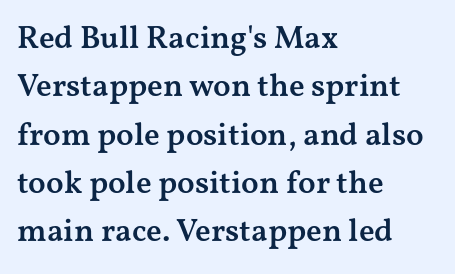
The image shows 32 px semibold, wide serif type, upright; set left-aligned, normal line spacing (1.51x), normal letter spacing, not underlined; medium stroke contrast and a medium x-height.
